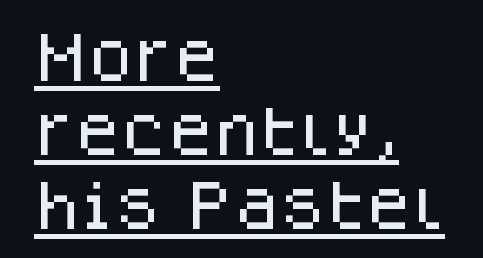
{"serif": "no", "italic": "no", "width": "normal", "stroke_contrast": "low", "x_height": "large", "monospaced": "no", "underline": "yes", "align": "left", "line_spacing": "normal", "line_spacing_ratio": 1.4, "letter_spacing": "normal", "letter_spacing_em": 0.0, "glyph_px": 53}
